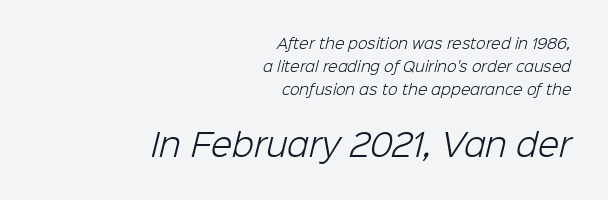
{"serif": "no", "bold": "no", "weight": "light", "width": "normal", "stroke_contrast": "low", "x_height": "medium", "monospaced": "no", "underline": "no", "align": "right", "line_spacing": "normal", "line_spacing_ratio": 1.64, "letter_spacing": "normal", "letter_spacing_em": 0.0, "larger_block": "second", "size_ratio": 2.21, "glyph_px": 31}
